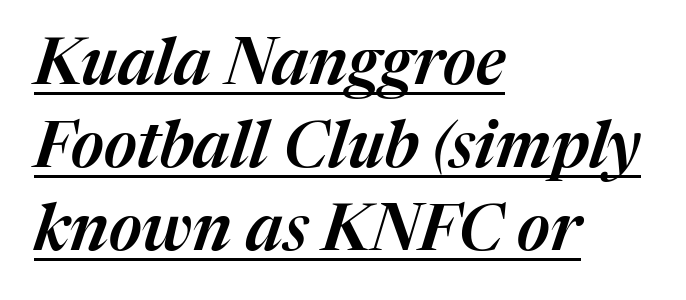
{"italic": "yes", "lean": "right", "slant_degrees": 17, "width": "normal", "stroke_contrast": "medium", "x_height": "medium", "monospaced": "no", "underline": "yes", "align": "left", "line_spacing": "normal", "line_spacing_ratio": 1.3, "letter_spacing": "normal", "letter_spacing_em": 0.0, "glyph_px": 64}
